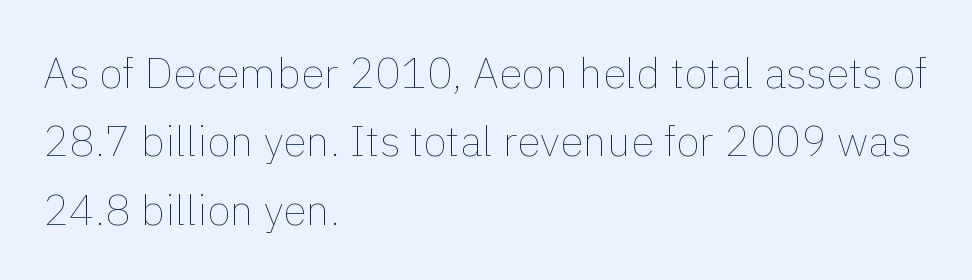
Q: Is the text bold? A: No.
Q: Is the text italic (slanted)? A: No, it is upright.
Q: Is the text underlined? A: No.
Q: How is the paragraph aligned? A: Left-aligned.
Q: Is the spacing between letters normal or unusually wide? A: Normal.
Q: Is the spacing between lines tight, normal or loose? A: Normal.
Q: Width (condensed, normal, or wide)? A: Normal.
Q: x-height? A: Medium.
Q: Monospaced? A: No.
